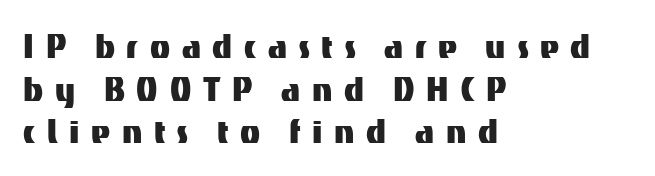
The image shows 41 px sans-serif type, upright; set left-aligned, tight line spacing (1.04x), unusually wide letter spacing (+0.29 em), not underlined; medium stroke contrast and a medium x-height.
